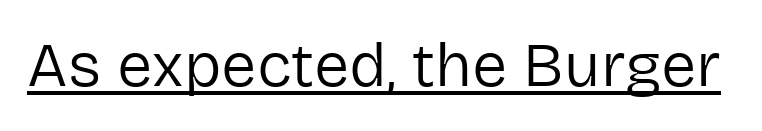
The image shows 63 px regular-weight sans-serif type, upright; set normal letter spacing, underlined; low stroke contrast and a medium x-height.
